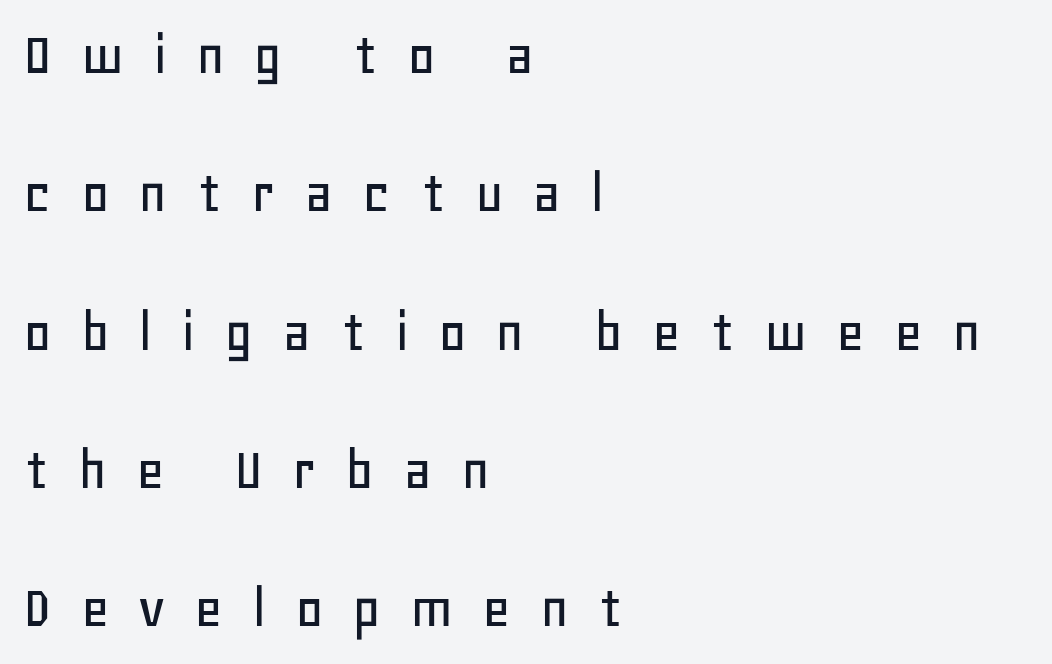
Designer's note — italics off, roman on. Letterform terminals end flat and unadorned throughout the passage. The lines in this sample share a left origin and differ only in where they stop. This block would shrink considerably if given ordinary leading; it's expanded now. Tracking here is generous; glyphs stand well apart from one another.
